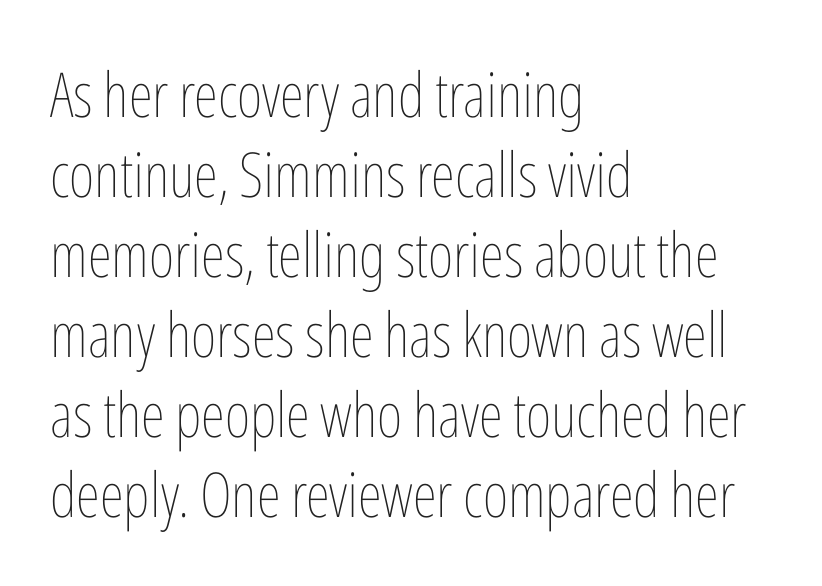
Rendered with straight, roman letterforms. The font sits on the lighter half of the weight spectrum, regular included. Teacher's note: observe the even left margin — that is flush-left alignment. Spacing verdict: proportional, widths tailored to each character. Reading down the column, the eye jumps a familiar distance to each next line. The gaps between neighbouring characters are ordinary and unremarkable.
